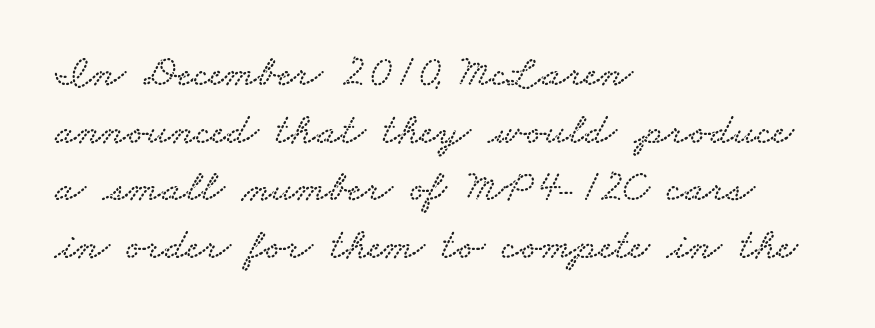
Q: Is the typeface a serif or a sans-serif typeface? A: Serif.
Q: Is the text underlined? A: No.
Q: How is the paragraph aligned? A: Left-aligned.
Q: Is the spacing between letters normal or unusually wide? A: Normal.
Q: Is the spacing between lines tight, normal or loose? A: Normal.
Q: Width (condensed, normal, or wide)? A: Wide.
Q: Stroke contrast? A: Low.
Q: x-height? A: Small.
Q: Monospaced? A: No.
